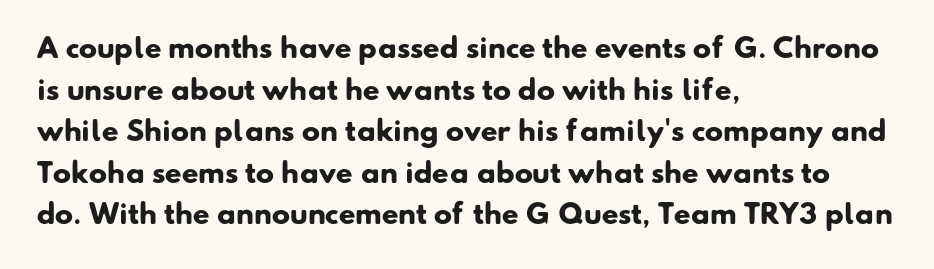
The image shows 27 px bold type; set left-aligned, normal line spacing (1.54x), normal letter spacing, not underlined.
